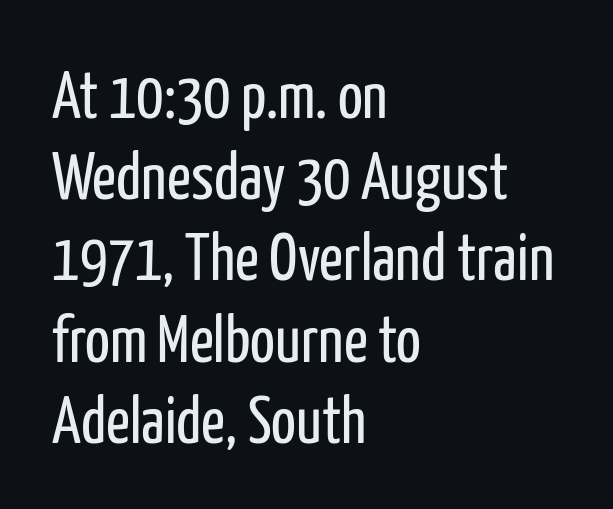
{"serif": "no", "italic": "no", "bold": "no", "weight": "regular", "width": "condensed", "stroke_contrast": "low", "x_height": "medium", "monospaced": "no", "underline": "no", "align": "left", "line_spacing_ratio": 1.23, "letter_spacing": "normal", "letter_spacing_em": 0.0, "glyph_px": 66}
